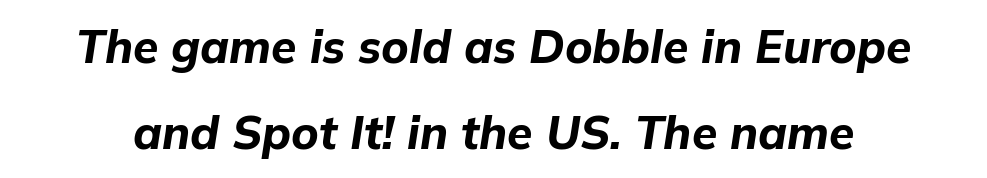
{"italic": "yes", "lean": "right", "slant_degrees": 9, "bold": "yes", "weight": "bold", "width": "normal", "stroke_contrast": "low", "x_height": "medium", "monospaced": "no", "underline": "no", "line_spacing_ratio": 1.87, "letter_spacing": "normal", "letter_spacing_em": 0.0, "glyph_px": 46}
